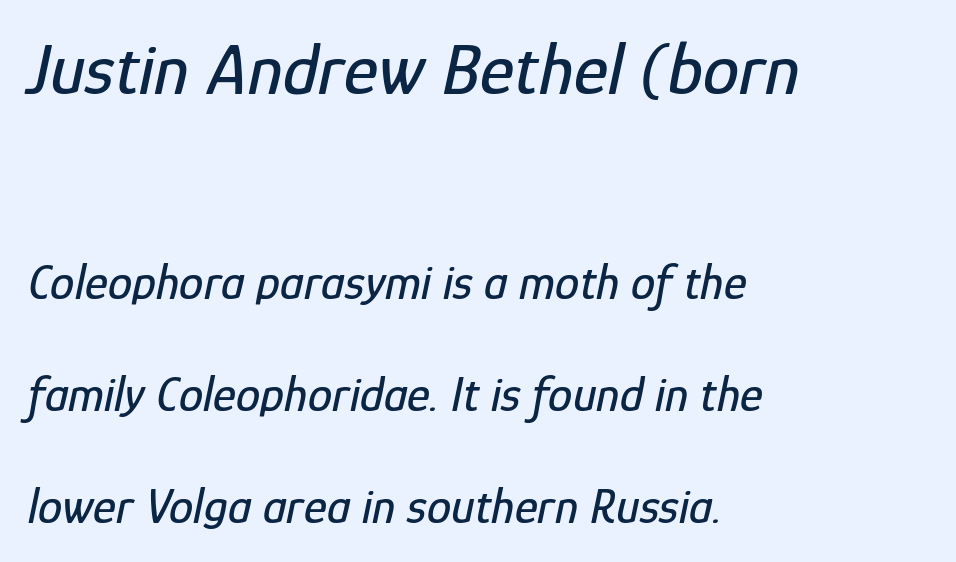
Slant detected: the letters are inclined. These lines stack with their left ends in a neat column. Descender tails drop into unmarked territory. Here the first block reads like a headline and the second like body copy. Think of a printed novel: that variable character pitch is what you see here. Nothing unusual about the tracking: characters are spaced as the font intends.
